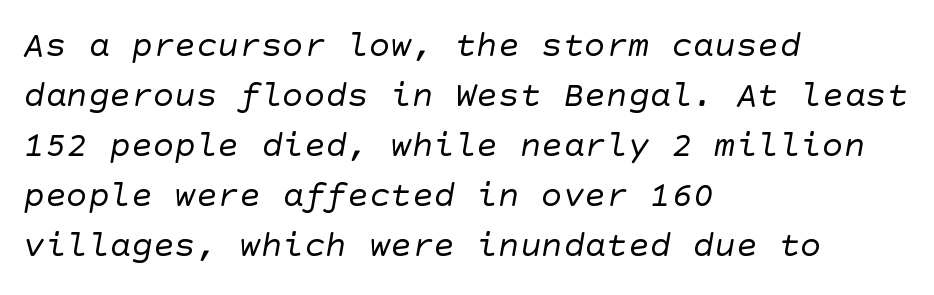
The image shows 36 px regular-weight sans-serif type; set left-aligned, normal line spacing (1.39x), normal letter spacing, not underlined; low stroke contrast and a large x-height.
